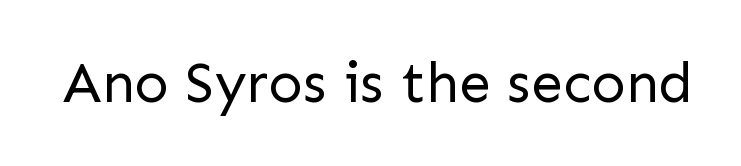
The words here are not underlined. Observe the ordinary spacing: letters are neighbours, not strangers. To sum up the face: it is a sans, with no serifs. This is the regular roman posture of the typeface. Think of a printed novel: that variable character pitch is what you see here.
